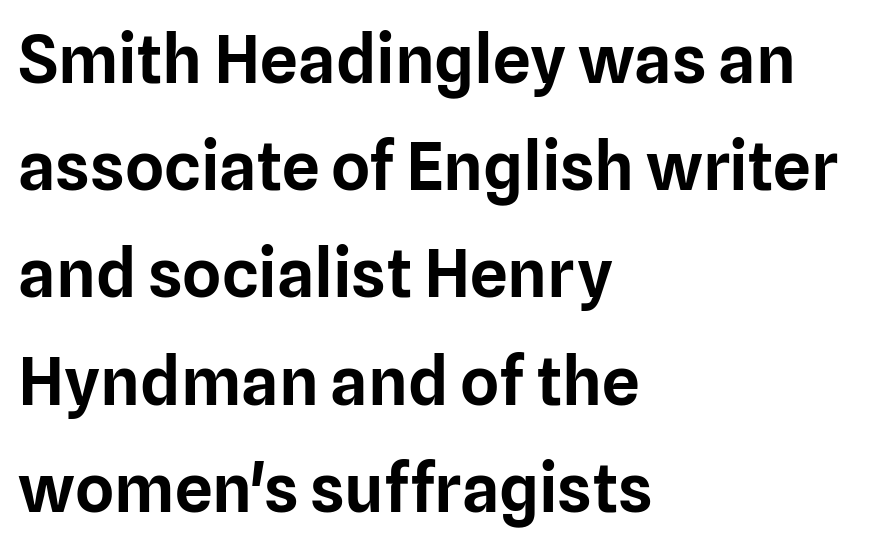
Classification — sans serif. Character widths vary here, with narrow letters taking less room than wide ones. The passage is arranged the way most books set body copy — flush left. Any mark beneath the type? The region is blank. In terms of leading, this rendering sits right in the middle. Vertical strokes here are truly vertical.
